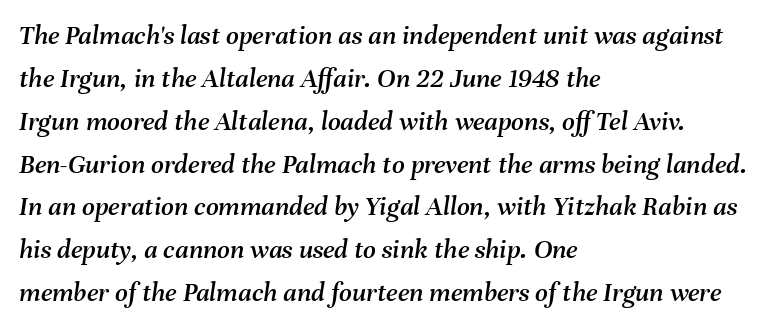
{"italic": "yes", "lean": "right", "slant_degrees": 8, "width": "normal", "stroke_contrast": "medium", "x_height": "medium", "monospaced": "no", "underline": "no", "align": "left", "line_spacing": "normal", "line_spacing_ratio": 1.53, "letter_spacing": "normal", "letter_spacing_em": 0.0, "glyph_px": 28}
